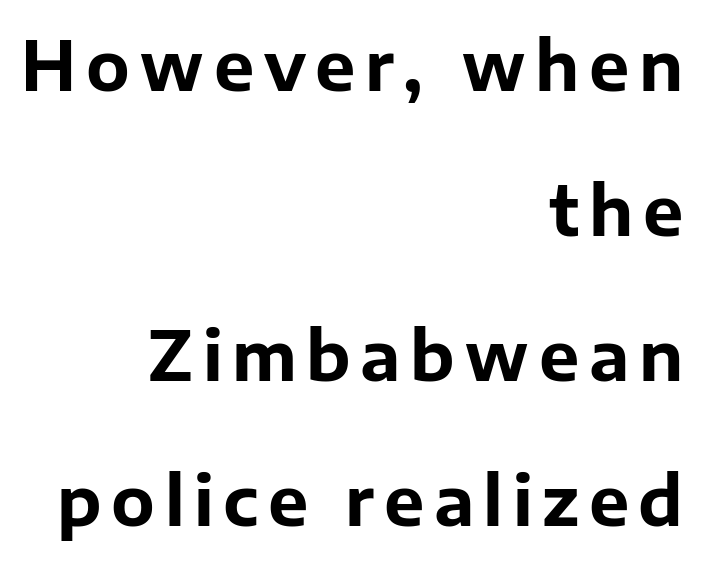
A typesetter would label this face a sans. Where is the straight margin? On the right. These lines are rendered in a variable-pitch font. Honestly, the rows look like they've been pulled way apart. Stroke thickness is high; the sample reads as a true bold.
